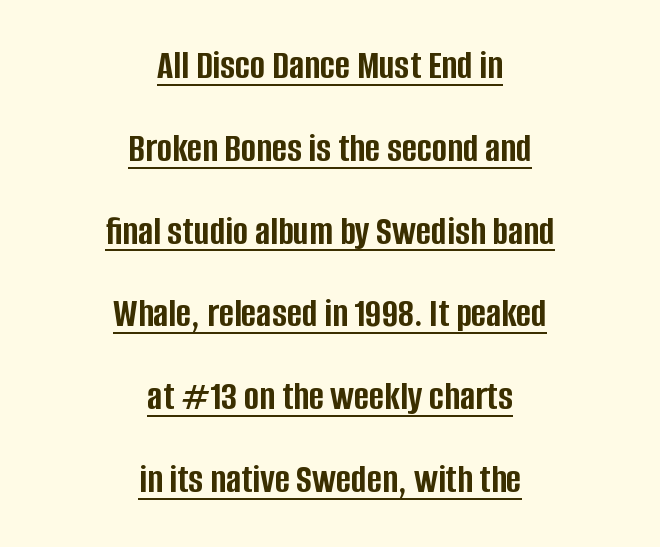
Q: Is the text bold? A: Yes.
Q: Is the text italic (slanted)? A: No, it is upright.
Q: Is the typeface a serif or a sans-serif typeface? A: Sans-serif.
Q: Is the text underlined? A: Yes.
Q: How is the paragraph aligned? A: Centered.
Q: Is the spacing between letters normal or unusually wide? A: Normal.
Q: Is the spacing between lines tight, normal or loose? A: Loose.
Q: Width (condensed, normal, or wide)? A: Condensed.
Q: Stroke contrast? A: Low.
Q: x-height? A: Large.
Q: Monospaced? A: No.
